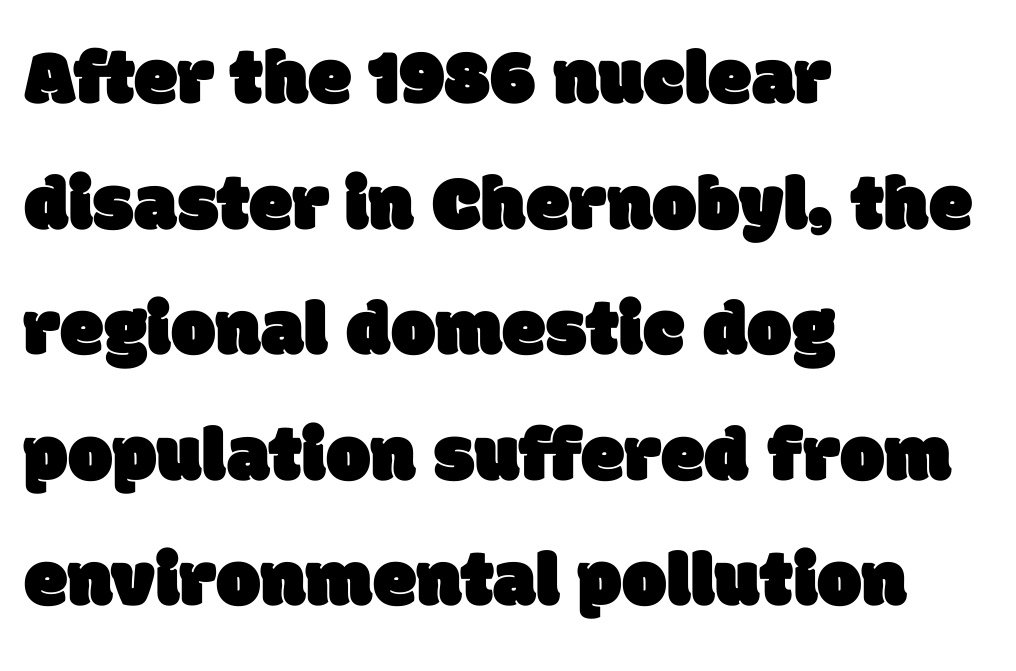
No word sits above an underline. This rendering uses left alignment, leaving the right contour irregular. A typesetter would label this face a sans. Baseline-to-baseline distance is the conventional proportion of letter height. How are the letters spaced? Ordinarily, with no added tracking.
